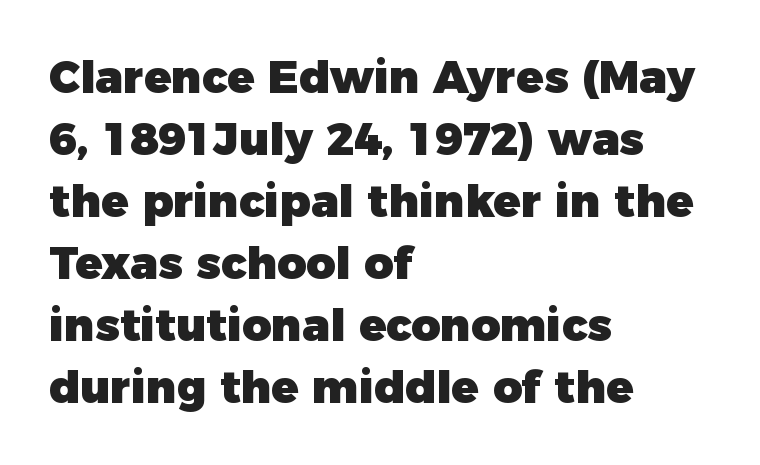
{"serif": "no", "italic": "no", "bold": "yes", "weight": "heavy", "width": "normal", "stroke_contrast": "low", "x_height": "medium", "monospaced": "no", "underline": "no", "align": "left", "line_spacing": "normal", "line_spacing_ratio": 1.38, "letter_spacing": "normal", "letter_spacing_em": 0.0, "glyph_px": 45}
